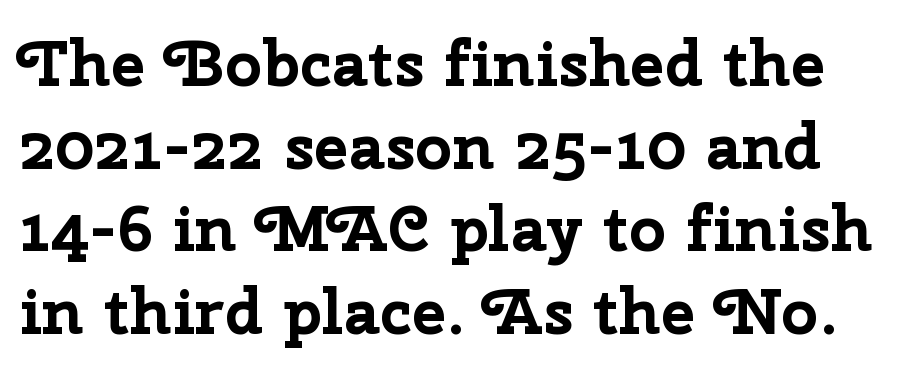
The vertical gap from one line to the next is medium. Set as a true bold cut, around the 700 mark. Varying glyph widths throughout — classic text-font behaviour. The lettering holds an erect, upright posture throughout. Observe the ordinary spacing: letters are neighbours, not strangers.
